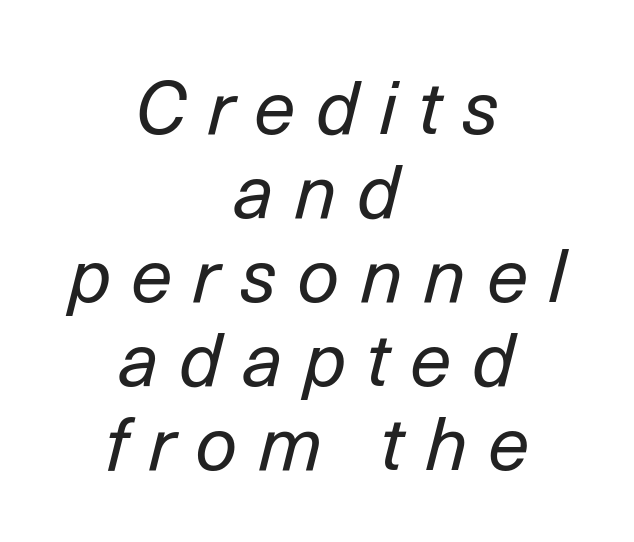
{"italic": "yes", "lean": "right", "slant_degrees": 14, "bold": "no", "weight": "regular", "width": "normal", "stroke_contrast": "low", "x_height": "medium", "monospaced": "no", "underline": "no", "align": "center", "line_spacing": "tight", "line_spacing_ratio": 1.12, "letter_spacing": "wide", "letter_spacing_em": 0.27, "glyph_px": 75}
